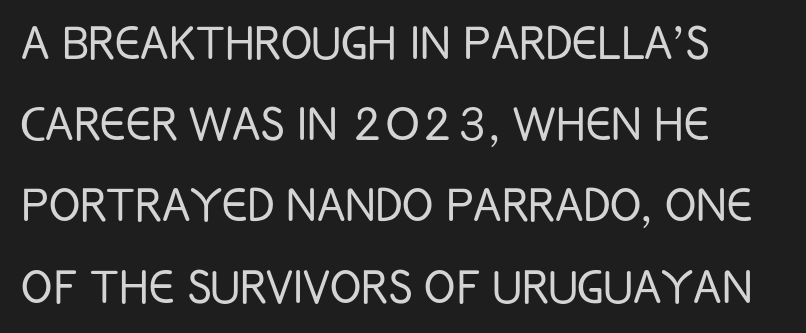
Q: Is the text bold? A: No.
Q: Is the text italic (slanted)? A: No, it is upright.
Q: Is the typeface a serif or a sans-serif typeface? A: Sans-serif.
Q: Is the text underlined? A: No.
Q: Is the spacing between letters normal or unusually wide? A: Normal.
Q: Is the spacing between lines tight, normal or loose? A: Normal.
Q: Width (condensed, normal, or wide)? A: Condensed.
Q: Stroke contrast? A: Low.
Q: x-height? A: Large.
Q: Monospaced? A: No.
